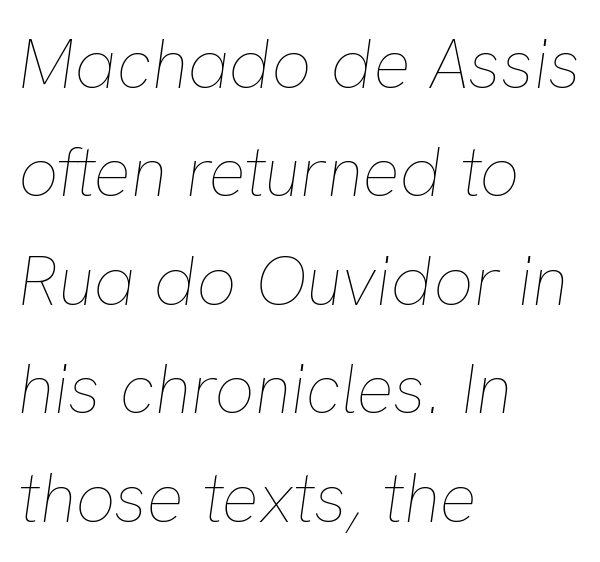
{"italic": "yes", "lean": "right", "slant_degrees": 8, "bold": "no", "weight": "thin", "width": "normal", "stroke_contrast": "low", "x_height": "medium", "monospaced": "no", "underline": "no", "align": "left", "line_spacing": "normal", "line_spacing_ratio": 1.55, "letter_spacing": "normal", "letter_spacing_em": 0.0, "glyph_px": 70}
